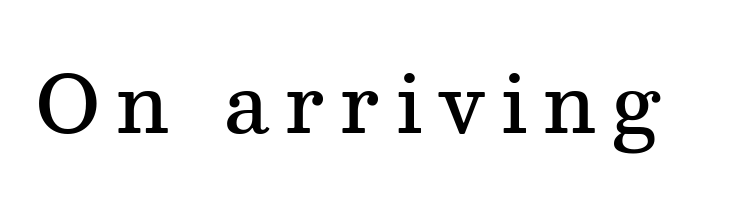
A serif font was chosen for this passage. Is this a fixed-width face? No — the glyphs have proportional, varying widths. Moderately thickened strokes mark this as semibold type. Glance below the letters and you will spot only blank space.
